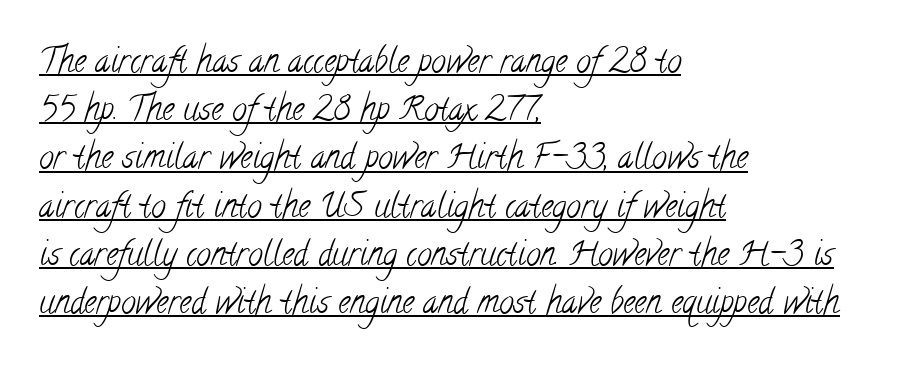
The image shows 33 px light, condensed type; set left-aligned, normal line spacing (1.46x), normal letter spacing, underlined; low stroke contrast and a small x-height.
